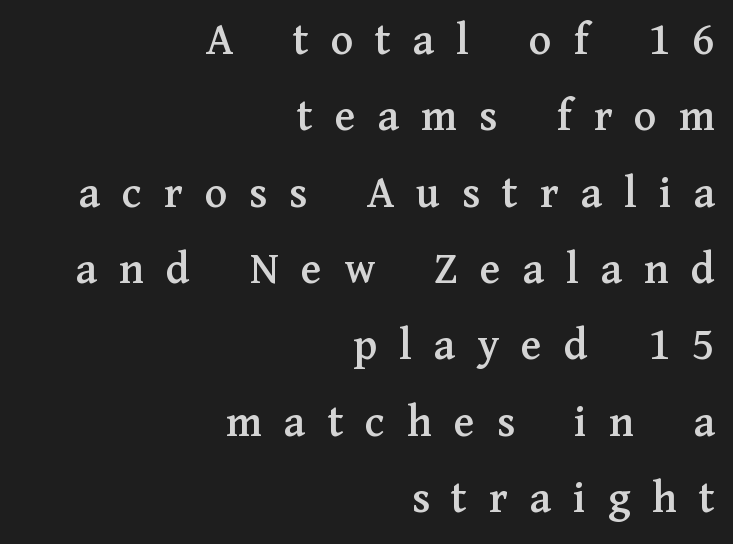
{"serif": "yes", "italic": "no", "width": "normal", "stroke_contrast": "medium", "x_height": "medium", "monospaced": "no", "underline": "no", "align": "right", "line_spacing": "normal", "line_spacing_ratio": 1.66, "letter_spacing": "wide", "letter_spacing_em": 0.48, "glyph_px": 46}
